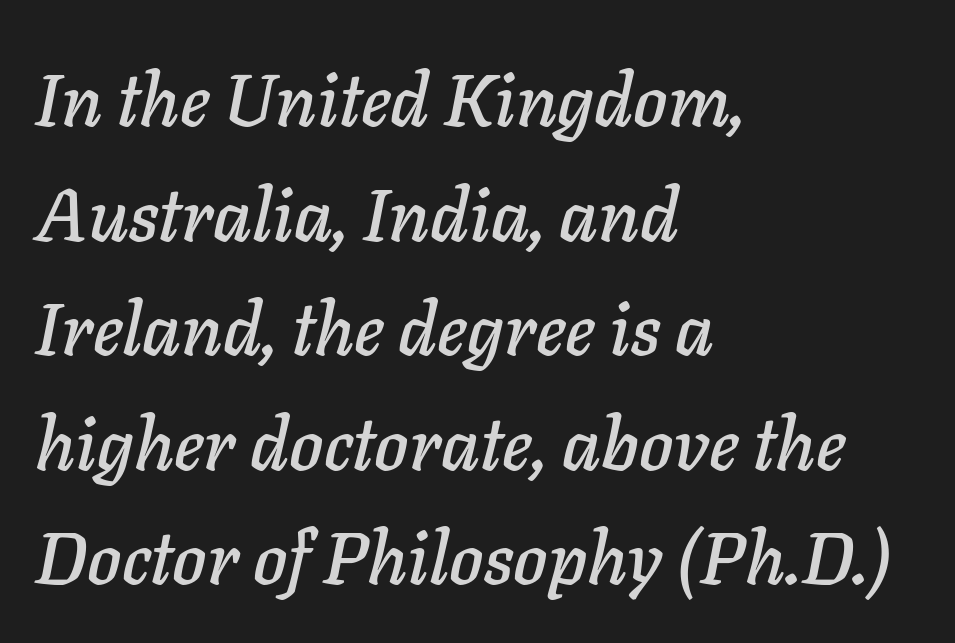
Q: Is the text italic (slanted)? A: Yes, it leans right by about 11 degrees.
Q: Is the text underlined? A: No.
Q: How is the paragraph aligned? A: Left-aligned.
Q: Is the spacing between letters normal or unusually wide? A: Normal.
Q: Is the spacing between lines tight, normal or loose? A: Normal.
Q: Width (condensed, normal, or wide)? A: Normal.
Q: Stroke contrast? A: Low.
Q: x-height? A: Medium.
Q: Monospaced? A: No.
